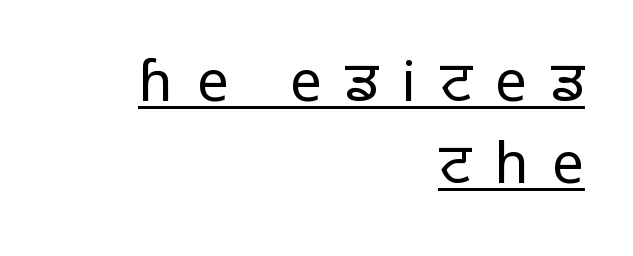
Each word looks stretched out because of the extra space between its letters. Unlike italic type, these characters show no tilt at all. Emphasis is given by a line drawn under the lettering. The passage shown stacks its lines at a standard gap.
